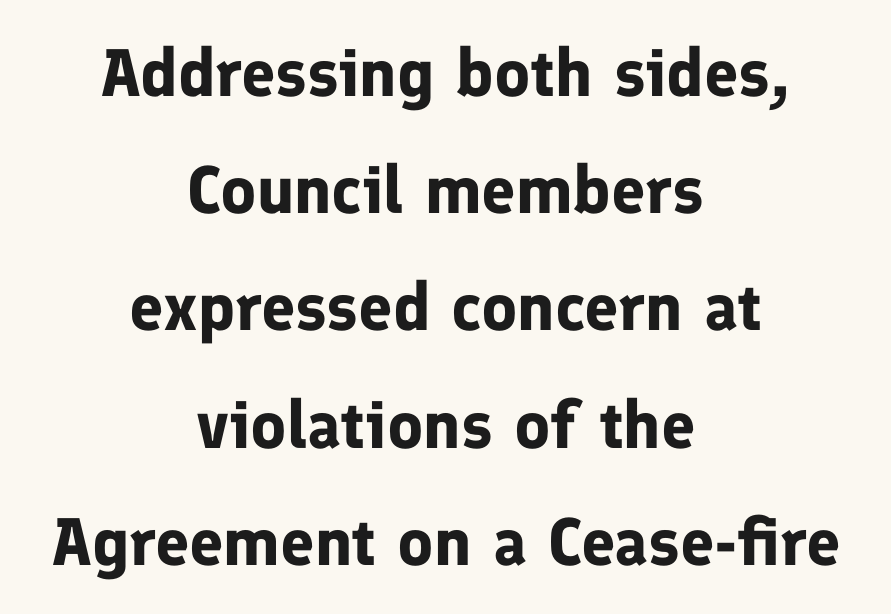
The image shows 67 px bold sans-serif type, upright; set centered, line spacing 1.75x, normal letter spacing, not underlined; low stroke contrast and a medium x-height.
